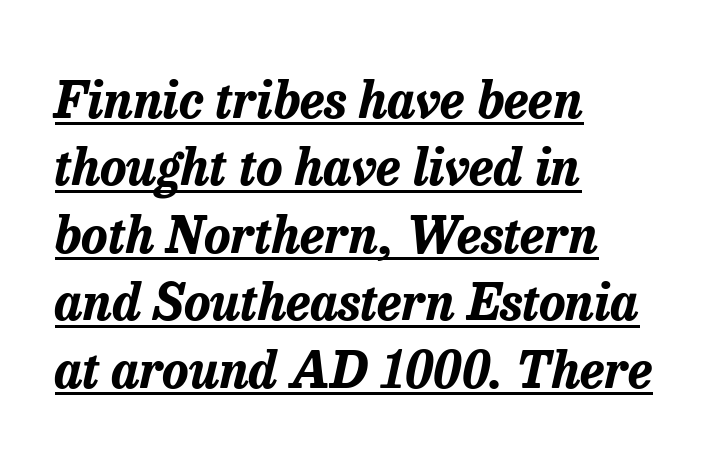
The image shows 50 px bold type, italic (leaning right); set left-aligned, normal line spacing (1.35x), normal letter spacing, underlined; low stroke contrast and a medium x-height.
